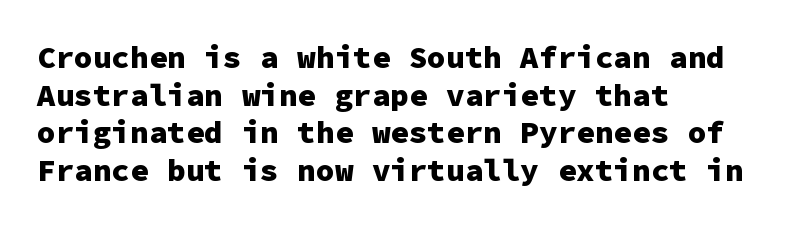
Q: Is the text bold? A: Yes.
Q: Is the text italic (slanted)? A: No, it is upright.
Q: Is the typeface a serif or a sans-serif typeface? A: Sans-serif.
Q: Is the text underlined? A: No.
Q: How is the paragraph aligned? A: Left-aligned.
Q: Is the spacing between letters normal or unusually wide? A: Normal.
Q: Width (condensed, normal, or wide)? A: Normal.
Q: Stroke contrast? A: Low.
Q: x-height? A: Medium.
Q: Monospaced? A: Yes.
